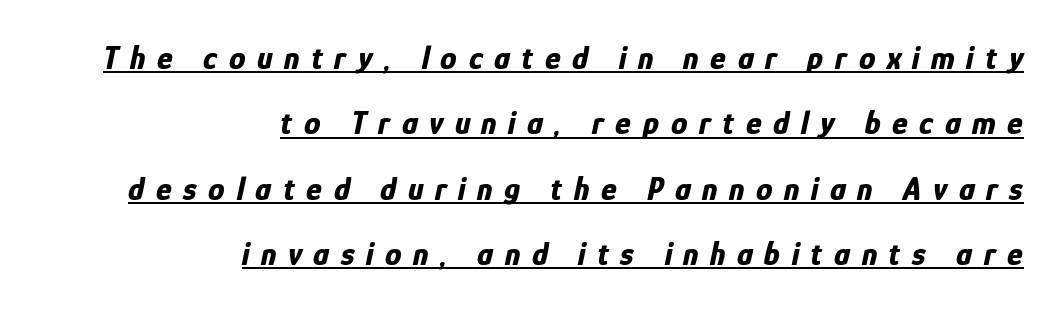
Q: Is the text bold? A: Yes.
Q: Is the text italic (slanted)? A: Yes, it leans right by about 12 degrees.
Q: Is the text underlined? A: Yes.
Q: How is the paragraph aligned? A: Right-aligned.
Q: Is the spacing between letters normal or unusually wide? A: Unusually wide.
Q: Is the spacing between lines tight, normal or loose? A: Loose.
Q: Width (condensed, normal, or wide)? A: Condensed.
Q: Stroke contrast? A: Low.
Q: x-height? A: Medium.
Q: Monospaced? A: No.
